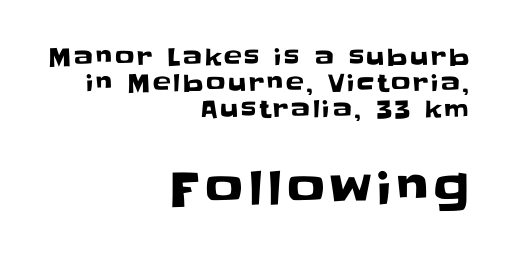
Q: Is the text italic (slanted)? A: No, it is upright.
Q: Is the typeface a serif or a sans-serif typeface? A: Sans-serif.
Q: Is the text underlined? A: No.
Q: How is the paragraph aligned? A: Right-aligned.
Q: Is the spacing between lines tight, normal or loose? A: Tight.
Q: Which block of text is set in a larger size, the first (top) or the second (bottom)? A: The second (bottom) one.
Q: Width (condensed, normal, or wide)? A: Normal.
Q: Stroke contrast? A: Low.
Q: x-height? A: Large.
Q: Monospaced? A: No.
